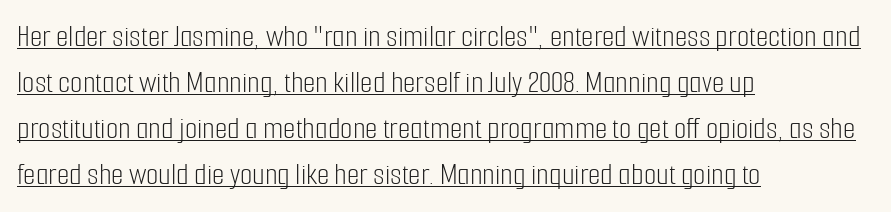
{"serif": "no", "italic": "no", "bold": "no", "weight": "light", "width": "condensed", "stroke_contrast": "low", "x_height": "medium", "monospaced": "no", "underline": "yes", "align": "left", "line_spacing": "normal", "line_spacing_ratio": 1.44, "letter_spacing": "normal", "letter_spacing_em": 0.0, "glyph_px": 32}
